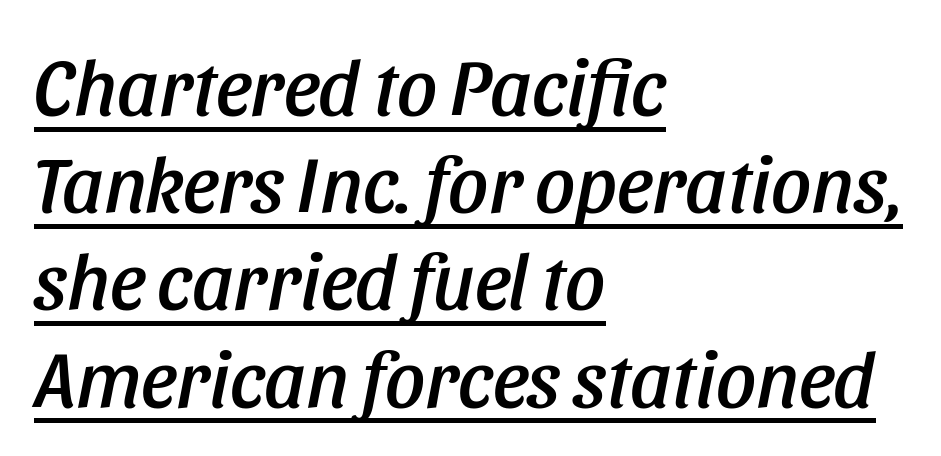
The image shows 79 px condensed type, italic (leaning right); set left-aligned, line spacing 1.23x, normal letter spacing, underlined; low stroke contrast and a large x-height.
